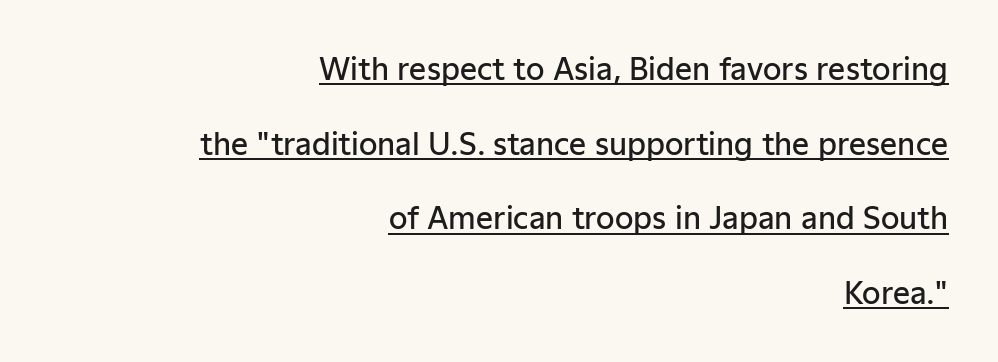
Q: Is the text bold? A: Semi-bold.
Q: Is the text italic (slanted)? A: No, it is upright.
Q: Is the typeface a serif or a sans-serif typeface? A: Sans-serif.
Q: Is the text underlined? A: Yes.
Q: How is the paragraph aligned? A: Right-aligned.
Q: Is the spacing between letters normal or unusually wide? A: Normal.
Q: Is the spacing between lines tight, normal or loose? A: Loose.
Q: Width (condensed, normal, or wide)? A: Normal.
Q: Stroke contrast? A: Low.
Q: x-height? A: Medium.
Q: Monospaced? A: No.
